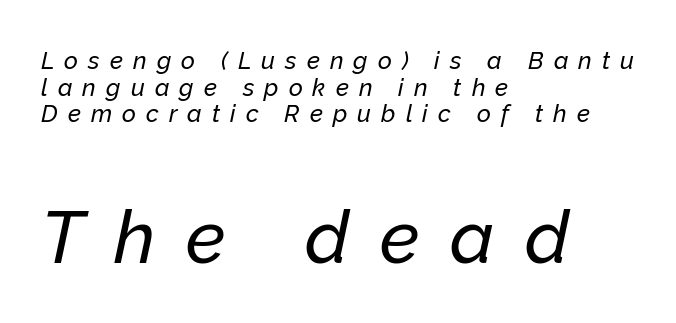
Q: Is the text italic (slanted)? A: Yes, it leans right by about 12 degrees.
Q: Is the text underlined? A: No.
Q: How is the paragraph aligned? A: Left-aligned.
Q: Is the spacing between letters normal or unusually wide? A: Unusually wide.
Q: Is the spacing between lines tight, normal or loose? A: Tight.
Q: Which block of text is set in a larger size, the first (top) or the second (bottom)? A: The second (bottom) one.
Q: Width (condensed, normal, or wide)? A: Normal.
Q: Stroke contrast? A: Low.
Q: x-height? A: Medium.
Q: Monospaced? A: No.
